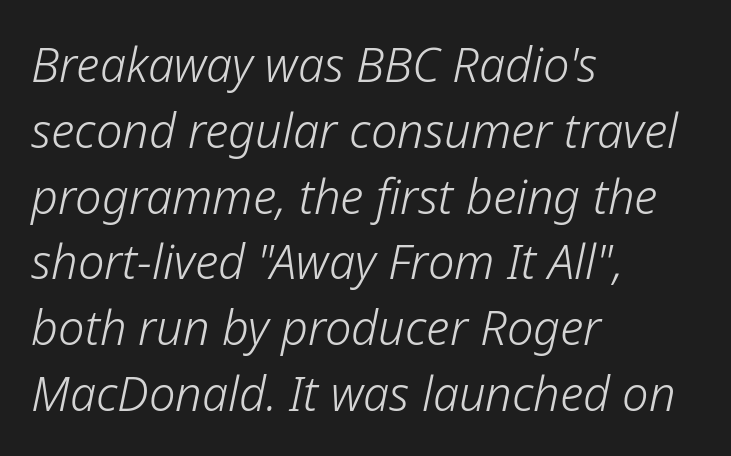
Q: Is the text bold? A: No.
Q: Is the text italic (slanted)? A: Yes, it leans right by about 12 degrees.
Q: Is the text underlined? A: No.
Q: How is the paragraph aligned? A: Left-aligned.
Q: Is the spacing between letters normal or unusually wide? A: Normal.
Q: Is the spacing between lines tight, normal or loose? A: Normal.
Q: Width (condensed, normal, or wide)? A: Normal.
Q: Stroke contrast? A: Low.
Q: x-height? A: Medium.
Q: Monospaced? A: No.
